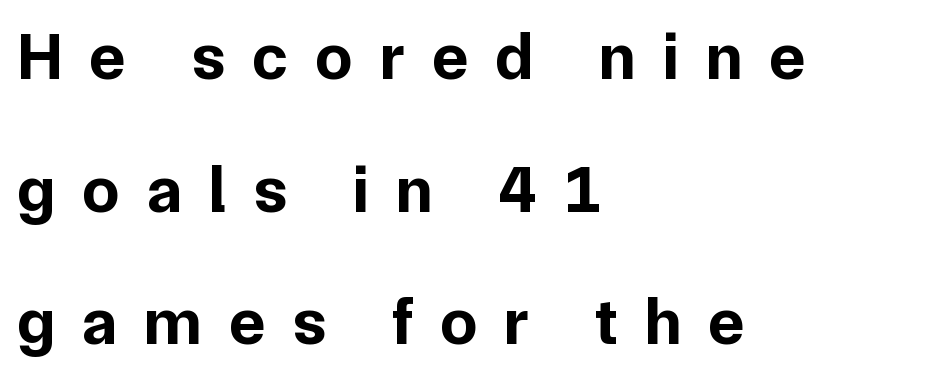
The image shows 67 px bold sans-serif type, upright; set left-aligned, loose line spacing (1.98x), unusually wide letter spacing (+0.4 em), not underlined; low stroke contrast and a medium x-height.
